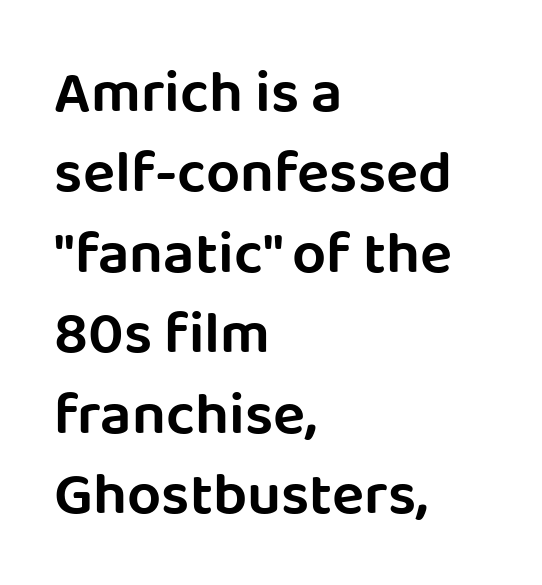
{"serif": "no", "italic": "no", "width": "normal", "stroke_contrast": "low", "x_height": "large", "monospaced": "no", "underline": "no", "align": "left", "line_spacing": "normal", "line_spacing_ratio": 1.34, "letter_spacing": "normal", "letter_spacing_em": 0.0, "glyph_px": 60}
